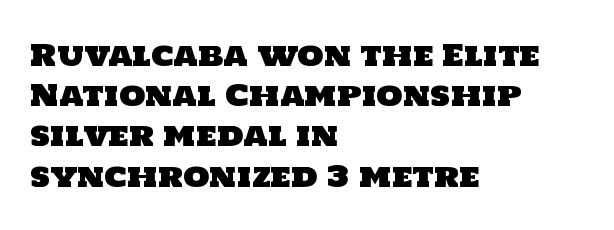
{"serif": "no", "width": "normal", "stroke_contrast": "low", "x_height": "large", "monospaced": "no", "underline": "no", "align": "left", "line_spacing": "normal", "line_spacing_ratio": 1.34, "letter_spacing": "normal", "letter_spacing_em": 0.0, "glyph_px": 30}
